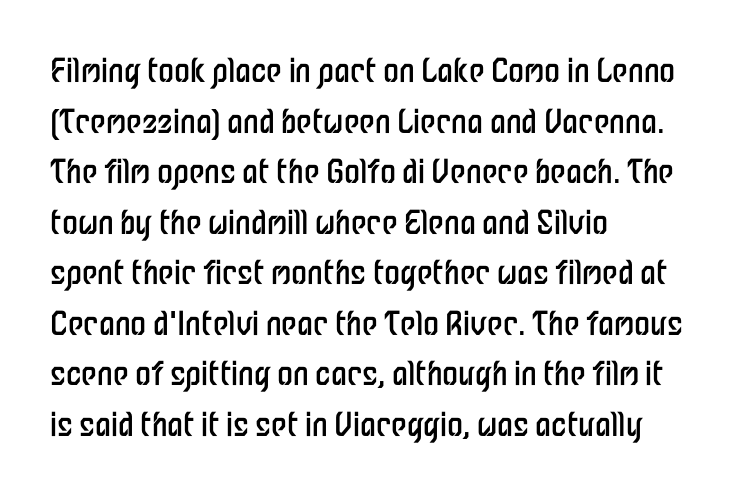
{"serif": "no", "italic": "no", "bold": "no", "weight": "regular", "width": "condensed", "stroke_contrast": "low", "x_height": "medium", "monospaced": "no", "underline": "no", "align": "left", "line_spacing": "normal", "line_spacing_ratio": 1.58, "letter_spacing": "normal", "letter_spacing_em": 0.0, "glyph_px": 32}
